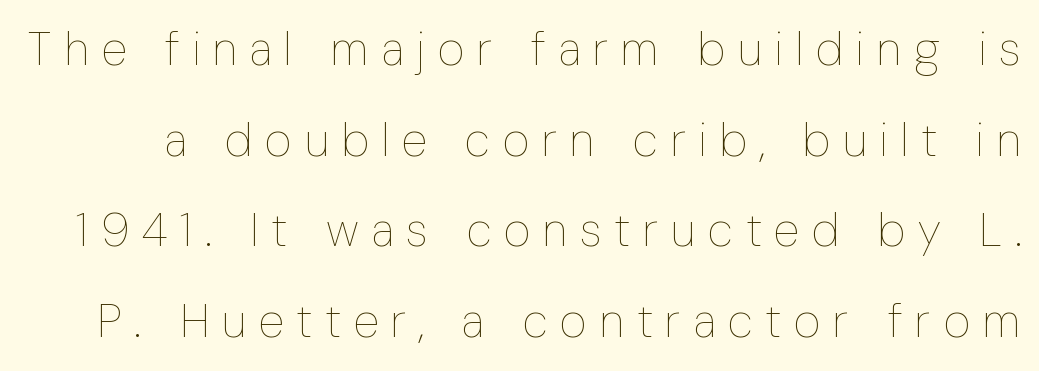
{"italic": "no", "bold": "no", "weight": "thin", "width": "condensed", "stroke_contrast": "low", "x_height": "medium", "monospaced": "no", "underline": "no", "line_spacing": "loose", "line_spacing_ratio": 1.93, "letter_spacing": "wide", "letter_spacing_em": 0.27, "glyph_px": 47}
